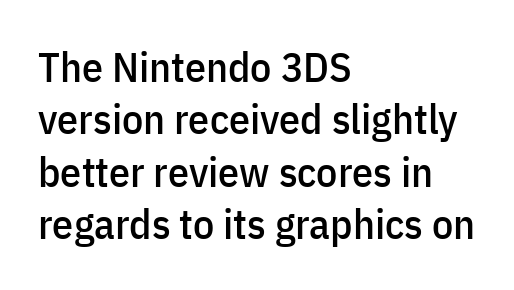
The image shows 42 px condensed sans-serif type, upright; set left-aligned, normal line spacing (1.25x), normal letter spacing, not underlined; low stroke contrast and a medium x-height.
